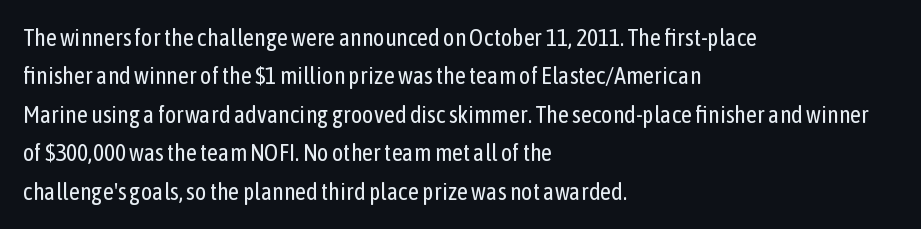
Q: Is the text bold? A: No.
Q: Is the text italic (slanted)? A: No, it is upright.
Q: Is the text underlined? A: No.
Q: How is the paragraph aligned? A: Left-aligned.
Q: Is the spacing between letters normal or unusually wide? A: Normal.
Q: Is the spacing between lines tight, normal or loose? A: Normal.
